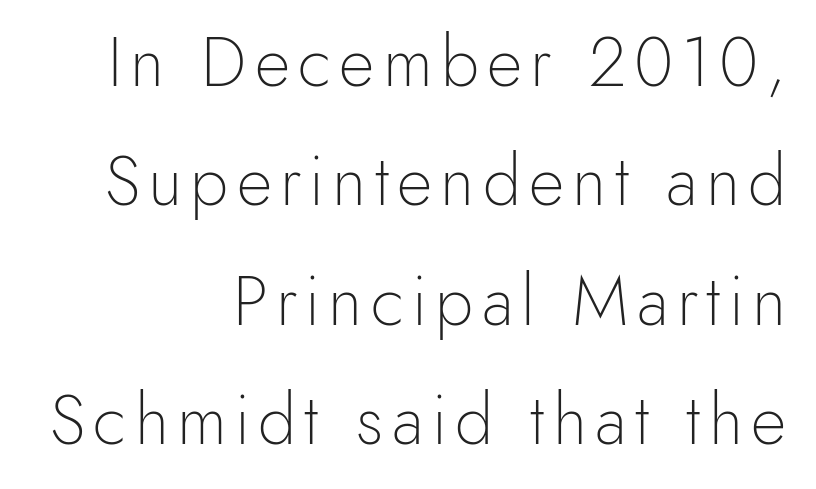
{"serif": "no", "italic": "no", "bold": "no", "weight": "light", "width": "normal", "x_height": "small", "monospaced": "no", "underline": "no", "align": "right", "line_spacing_ratio": 1.73, "glyph_px": 69}
